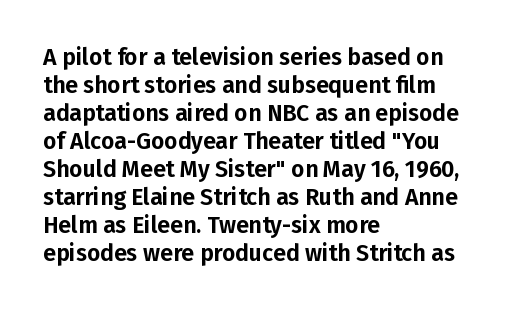
Look at the tracking — it's just the regular setting, nothing added. Caption: multi-line text, flush left, ragged right. Notice how the stems are strictly vertical — no italics here. A clean baseline with only descenders dipping below it.
